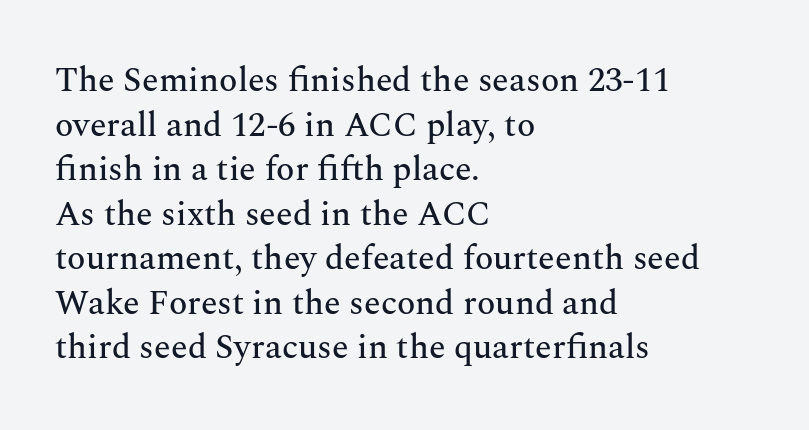
{"serif": "yes", "italic": "no", "width": "normal", "stroke_contrast": "medium", "x_height": "medium", "monospaced": "no", "underline": "no", "align": "left", "line_spacing": "normal", "line_spacing_ratio": 1.31, "letter_spacing": "normal", "letter_spacing_em": 0.0, "glyph_px": 34}
